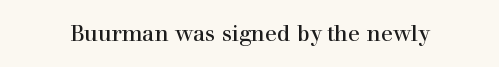
The space directly below the letters is spotless. Quick note: not italic, upright. The line texture is even and compact thanks to regular tracking. These glyphs show unthickened strokes, regular width or finer.
